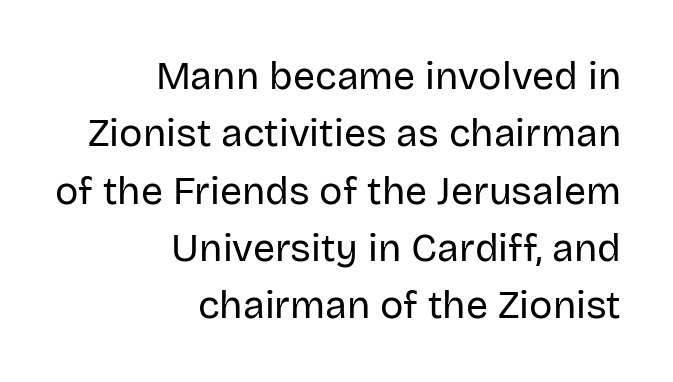
Q: Is the text bold? A: No.
Q: Is the text italic (slanted)? A: No, it is upright.
Q: Is the typeface a serif or a sans-serif typeface? A: Sans-serif.
Q: Is the text underlined? A: No.
Q: How is the paragraph aligned? A: Right-aligned.
Q: Is the spacing between letters normal or unusually wide? A: Normal.
Q: Is the spacing between lines tight, normal or loose? A: Normal.
Q: Width (condensed, normal, or wide)? A: Normal.
Q: Stroke contrast? A: Low.
Q: x-height? A: Large.
Q: Monospaced? A: No.
